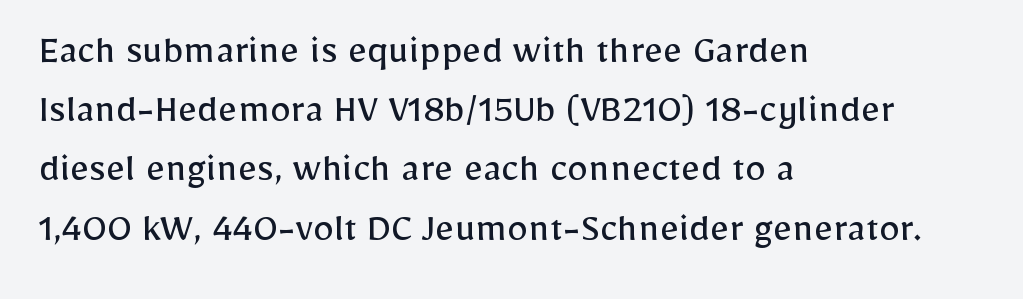
The image shows 42 px regular-weight sans-serif type, upright; set left-aligned, normal line spacing (1.41x), normal letter spacing, not underlined; low stroke contrast and a medium x-height.
